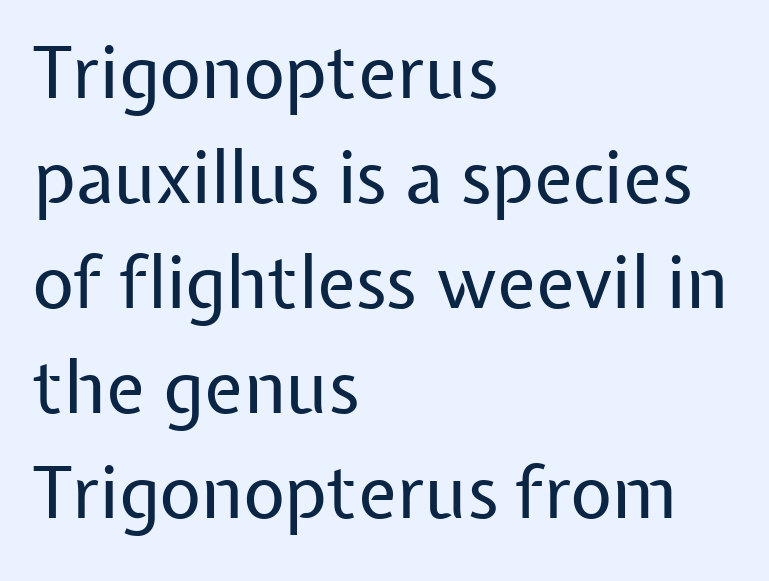
{"serif": "no", "italic": "no", "bold": "no", "weight": "regular", "width": "normal", "stroke_contrast": "low", "x_height": "medium", "monospaced": "no", "underline": "no", "align": "left", "line_spacing": "normal", "line_spacing_ratio": 1.46, "letter_spacing": "normal", "letter_spacing_em": 0.0, "glyph_px": 72}
